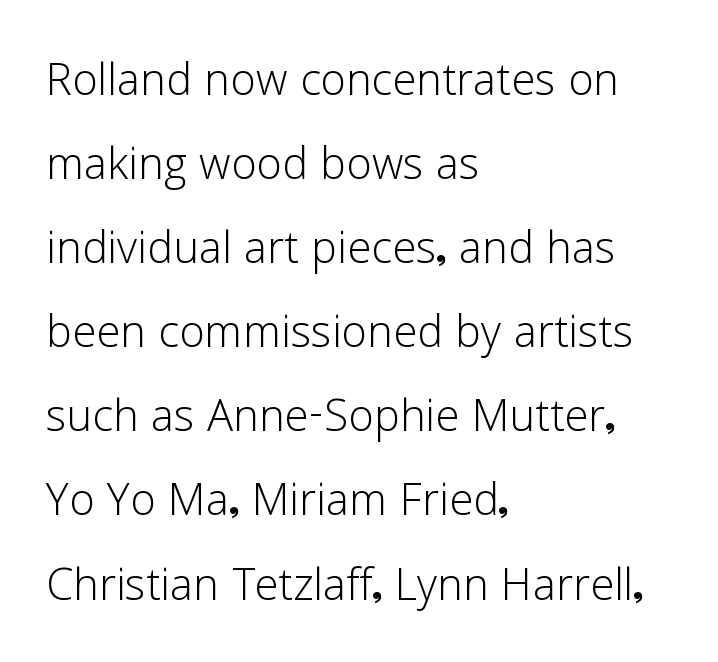
{"serif": "no", "italic": "no", "bold": "no", "weight": "light", "width": "normal", "stroke_contrast": "low", "x_height": "medium", "monospaced": "no", "underline": "no", "align": "left", "line_spacing": "normal", "line_spacing_ratio": 1.45, "letter_spacing": "normal", "letter_spacing_em": 0.0, "glyph_px": 58}
